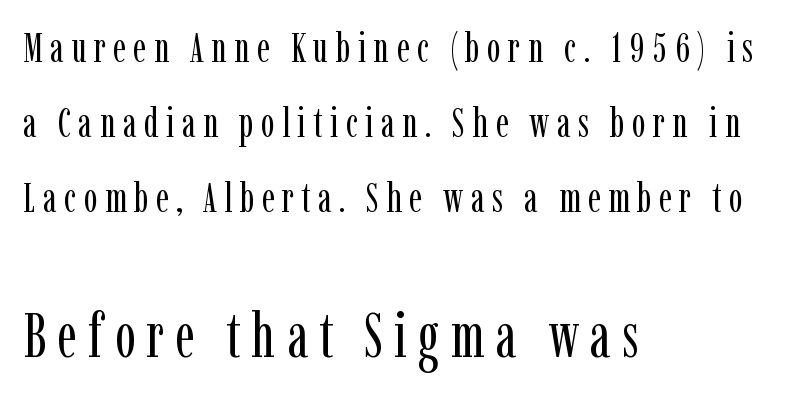
The image shows 62 px regular-weight, condensed serif type, upright; set left-aligned, line spacing 1.83x, not underlined; the second (bottom) block is 1.51x larger; low stroke contrast and a medium x-height.
